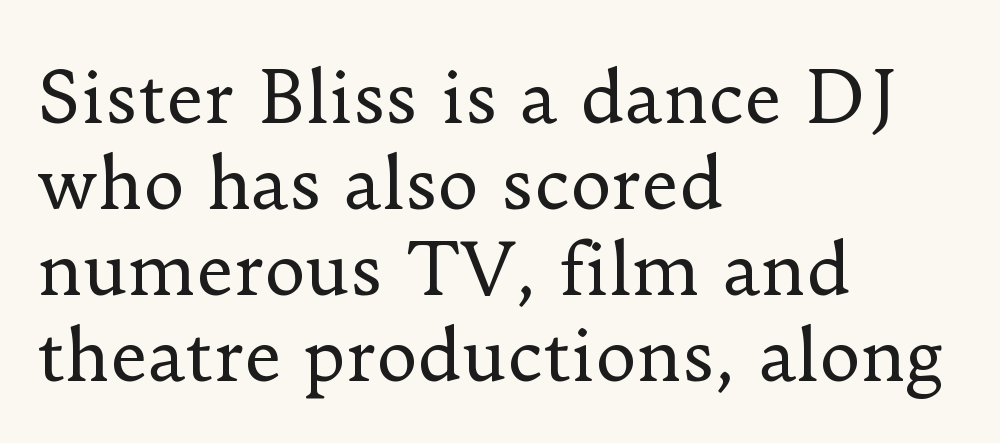
Check where the strokes stop: tiny serifs finish them off. A classic flush-left, rag-right setting is used for this passage. These lines were composed using upright roman letters. Is the letter spacing exaggerated? No — it looks like the ordinary default.
